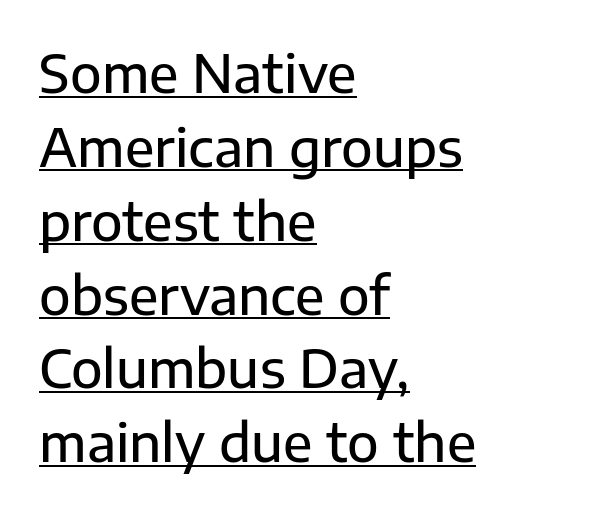
Normally led — the rows are evenly, conventionally spaced. Glyph-to-glyph distance matches everyday printed text. Notice how the stems are strictly vertical — no italics here. Nope, no serifs anywhere on these letters.
